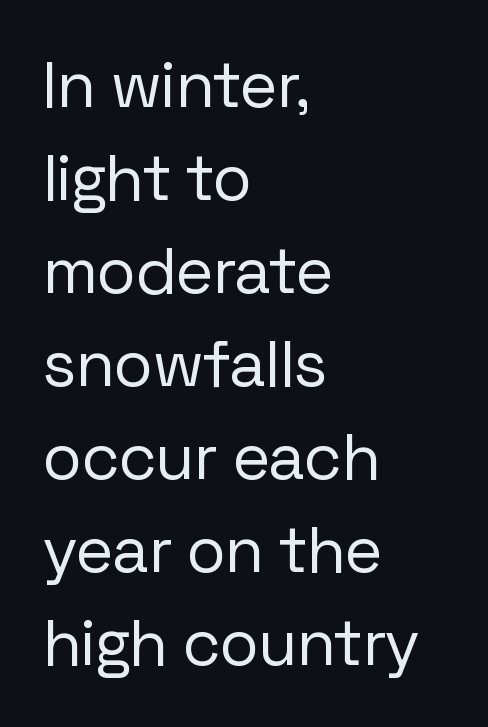
You could not count columns in this text — the font is proportionally spaced. Which margin do the lines hug? The left one — the right edge is uneven. The rows are spaced the way most documents space them. The type family on display is of the sans-serif kind.
